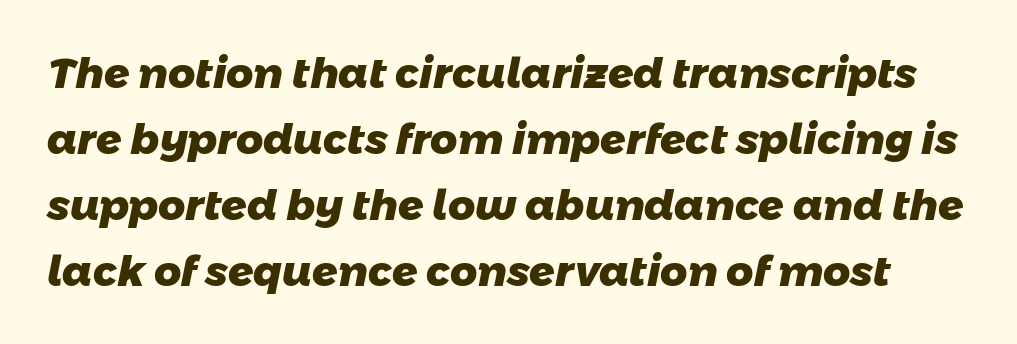
Any mark beneath the type? The region is blank. Unlike a traditional serif, this face leaves its strokes unadorned. A typesetter would call this zero additional tracking. Stroke thickness is high; the sample reads as a true bold.
